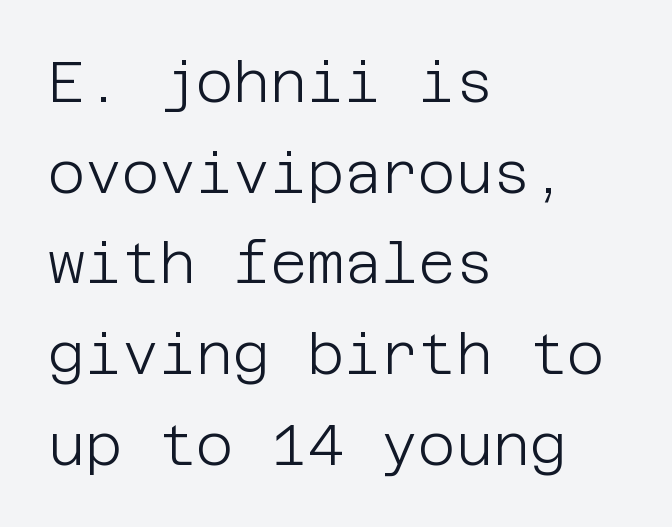
{"serif": "no", "italic": "no", "bold": "no", "weight": "light", "width": "normal", "stroke_contrast": "low", "x_height": "large", "underline": "no", "align": "left", "line_spacing": "normal", "line_spacing_ratio": 1.59, "letter_spacing": "normal", "letter_spacing_em": 0.0, "glyph_px": 57}
